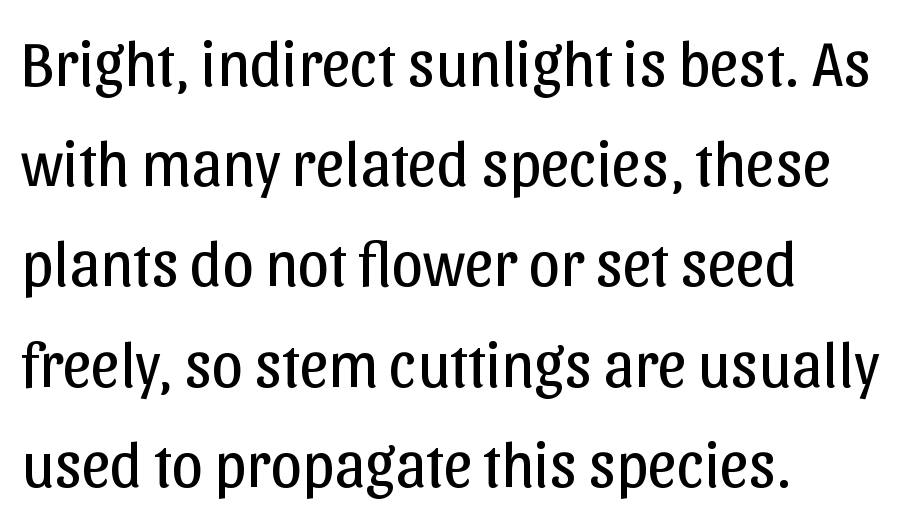
{"serif": "no", "italic": "no", "bold": "no", "weight": "regular", "width": "normal", "stroke_contrast": "low", "x_height": "medium", "monospaced": "no", "underline": "no", "align": "left", "line_spacing": "normal", "line_spacing_ratio": 1.59, "letter_spacing": "normal", "letter_spacing_em": 0.0, "glyph_px": 63}
